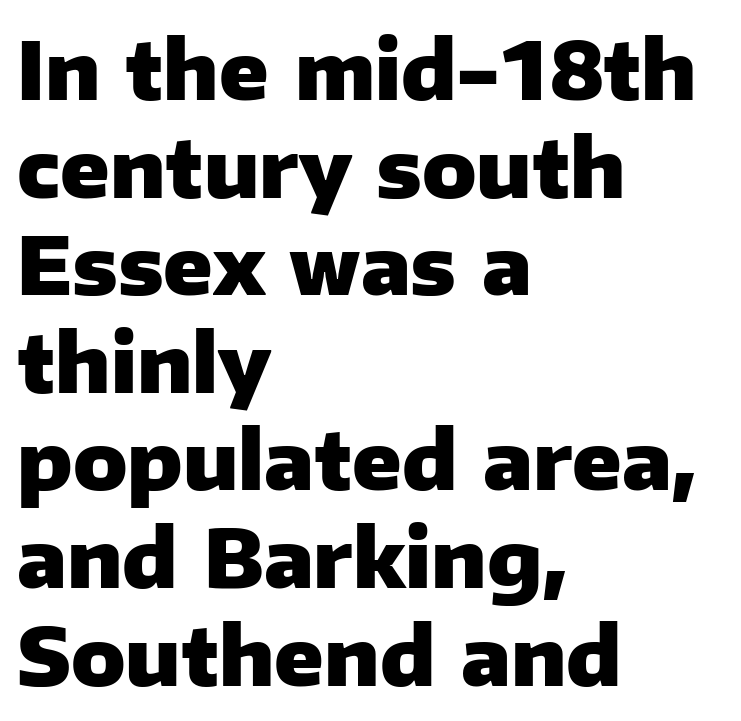
The face used here has the dense, thick strokes of a bold. Check where the strokes stop: nothing finishes them off — pure sans. Underlining? Definitely not there. The type sits square on the baseline with zero lean. Note the varied advance widths — an 'i' is clearly narrower than an 'm'. Casual observation: everything's shoved over to the left.
